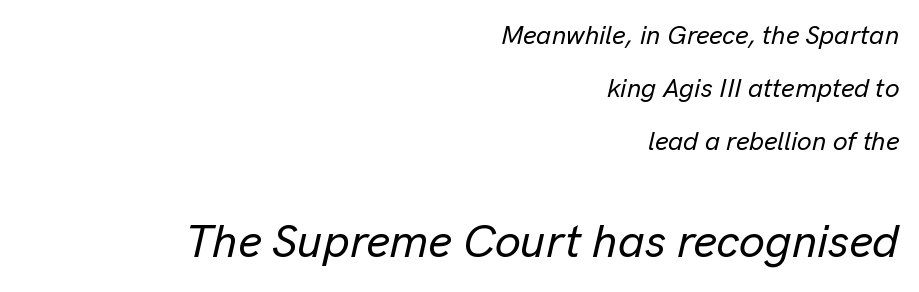
The passage shown is typed in a proportional face where columns would drift. This sample trades compactness for vertical openness between lines. Casual observation: everything's shoved over to the right. The whole block is typeset with a tilt. The foot of each line stays bare and open. Here the glyphs are tracked normally, forming tight word shapes.
